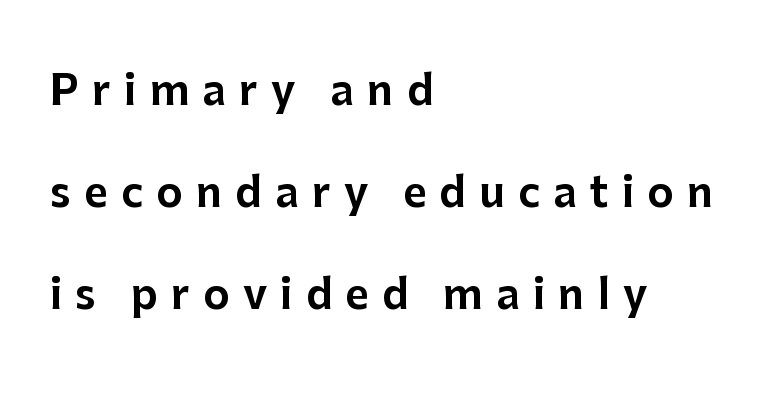
Q: Is the text italic (slanted)? A: No, it is upright.
Q: Is the typeface a serif or a sans-serif typeface? A: Sans-serif.
Q: Is the text underlined? A: No.
Q: How is the paragraph aligned? A: Left-aligned.
Q: Is the spacing between letters normal or unusually wide? A: Unusually wide.
Q: Is the spacing between lines tight, normal or loose? A: Loose.
Q: Width (condensed, normal, or wide)? A: Normal.
Q: Stroke contrast? A: Low.
Q: x-height? A: Medium.
Q: Monospaced? A: No.
